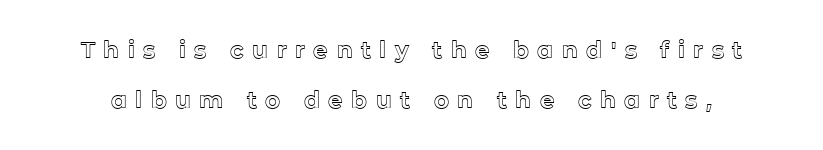
{"italic": "no", "underline": "no", "line_spacing": "loose", "line_spacing_ratio": 2.19, "letter_spacing": "wide", "letter_spacing_em": 0.37, "glyph_px": 23}
